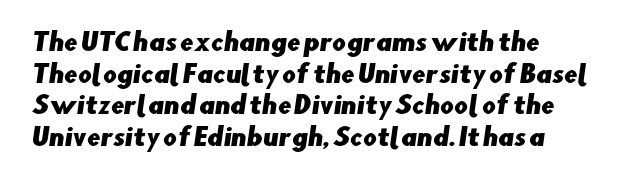
The image shows 24 px text type; set normal line spacing (1.32x), normal letter spacing, not underlined.
